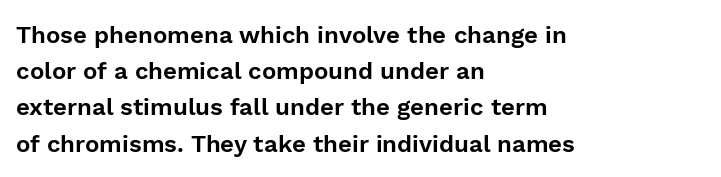
The image shows 24 px text type, upright; set left-aligned, normal line spacing (1.51x), normal letter spacing, not underlined.
